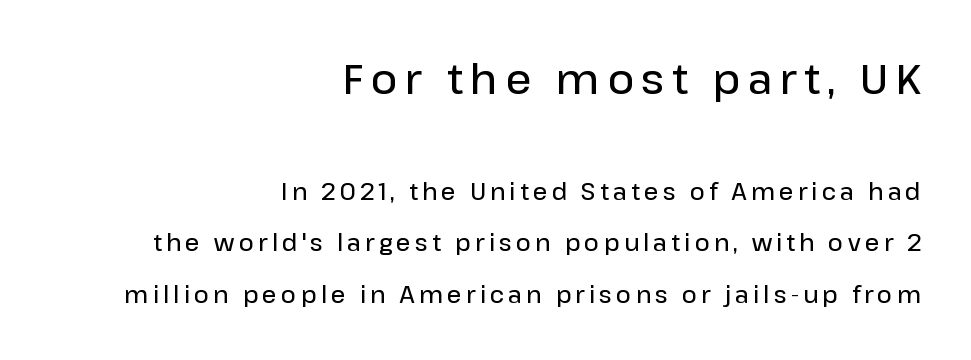
Nothing sits at the stroke ends, so this counts as sans-serif. Is the type bold? Partly — it's a semibold, heavier than regular but not fully bold. This block would shrink considerably if given ordinary leading; it's expanded now. The designer gave the opening block more size than the closing block. Every row of glyphs terminates at an identical x-position on the right. A clean baseline with only descenders dipping below it.
